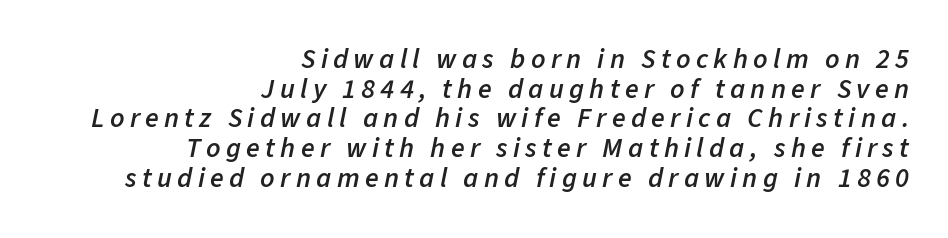
The image shows 28 px semibold type, italic (leaning right); set right-aligned, tight line spacing (1.06x), not underlined; low stroke contrast and a medium x-height.
